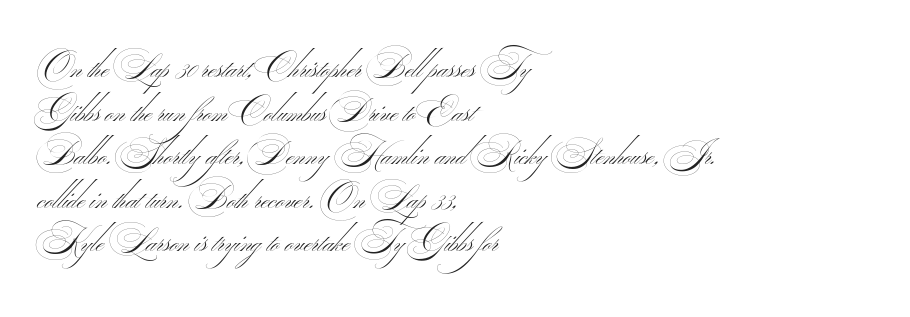
The image shows 34 px thin, wide sans-serif type; set left-aligned, normal line spacing (1.28x), normal letter spacing, not underlined; medium stroke contrast.
